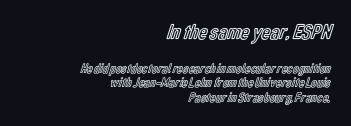
Q: Is the text italic (slanted)? A: Yes.
Q: Is the text underlined? A: No.
Q: How is the paragraph aligned? A: Right-aligned.
Q: Is the spacing between letters normal or unusually wide? A: Normal.
Q: Is the spacing between lines tight, normal or loose? A: Tight.
Q: Which block of text is set in a larger size, the first (top) or the second (bottom)? A: The first (top) one.
